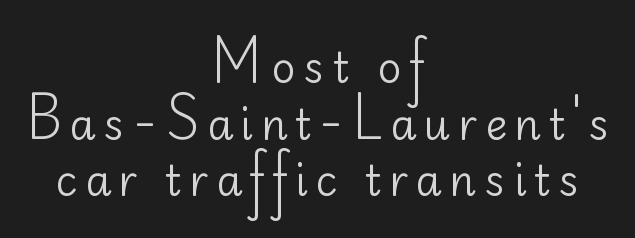
Q: Is the text bold? A: No.
Q: Is the text italic (slanted)? A: No, it is upright.
Q: Is the typeface a serif or a sans-serif typeface? A: Sans-serif.
Q: Is the text underlined? A: No.
Q: How is the paragraph aligned? A: Centered.
Q: Is the spacing between lines tight, normal or loose? A: Normal.
Q: Width (condensed, normal, or wide)? A: Normal.
Q: Stroke contrast? A: Low.
Q: x-height? A: Small.
Q: Monospaced? A: No.
